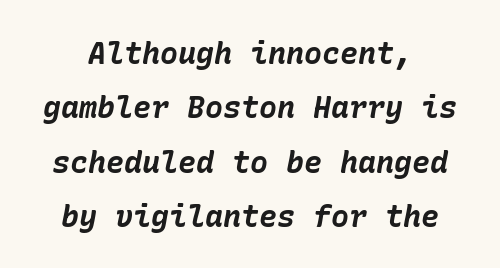
{"italic": "yes", "lean": "right", "slant_degrees": 10, "bold": "yes", "weight": "bold", "width": "normal", "stroke_contrast": "low", "x_height": "medium", "underline": "no", "line_spacing_ratio": 1.81, "letter_spacing": "normal", "letter_spacing_em": 0.0, "glyph_px": 30}
